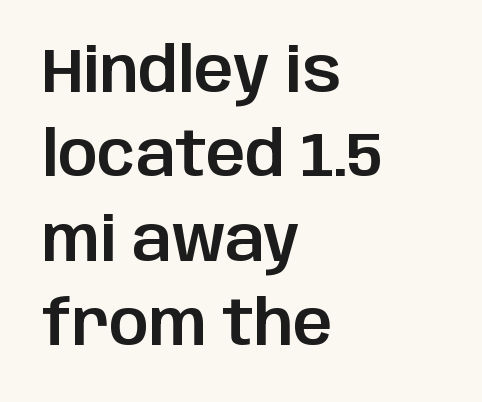
Underlining? Definitely not there. The face used here is proportionally spaced, like ordinary book or web type. This sample uses an upright cut, with every glyph sitting square on the baseline. This is sans-serif lettering, the kind often seen on screens and signage.
